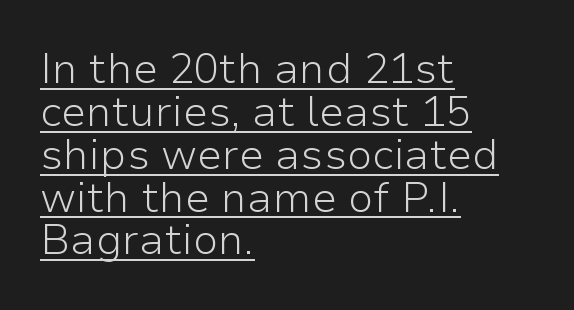
The image shows 42 px light sans-serif type, upright; set left-aligned, tight line spacing (1.02x), normal letter spacing, underlined; low stroke contrast and a medium x-height.
